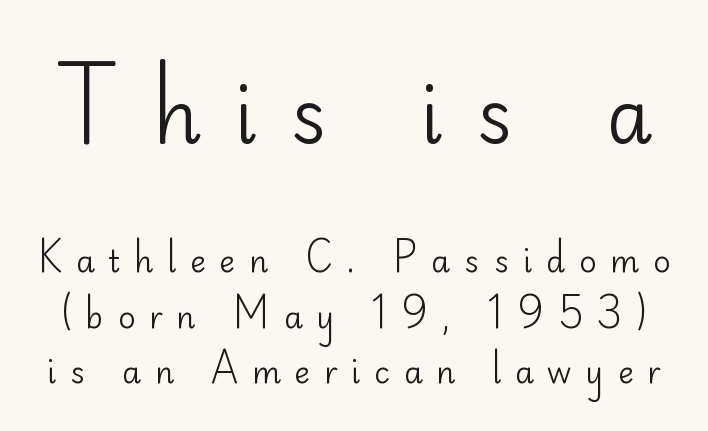
{"serif": "no", "italic": "no", "bold": "no", "weight": "regular", "width": "normal", "stroke_contrast": "low", "x_height": "small", "monospaced": "no", "underline": "no", "line_spacing_ratio": 1.86, "letter_spacing": "wide", "letter_spacing_em": 0.46, "larger_block": "first", "size_ratio": 2.47, "glyph_px": 74}
